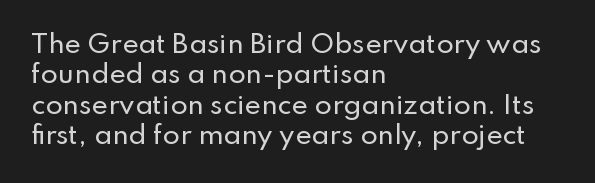
The typography opts for an upright posture over an oblique one. The letterforms sit shoulder to shoulder at normal distance. Compared with a centered layout, this one pins lines to the left instead. Descenders are the only things crossing below the line.
